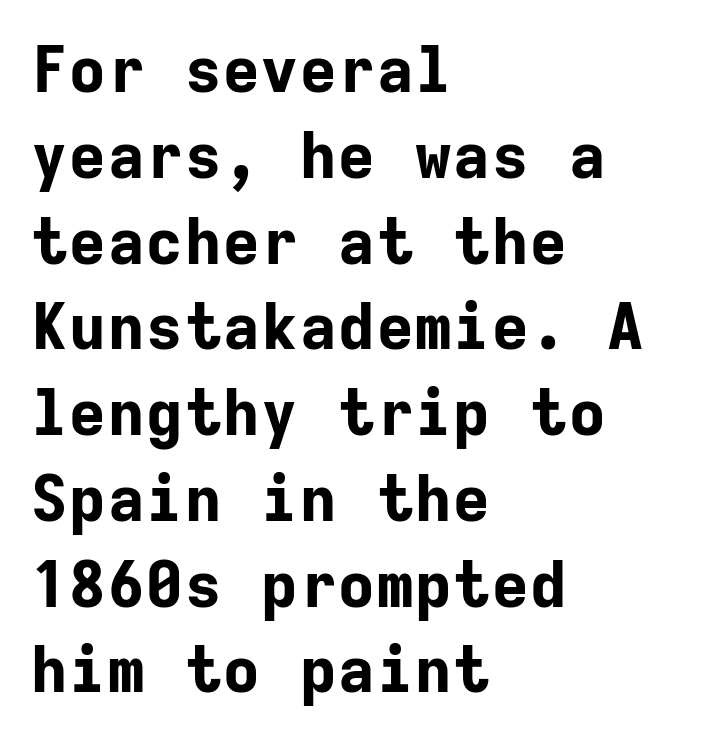
The image shows 64 px bold sans-serif type, upright, monospaced; set left-aligned, normal line spacing (1.34x), normal letter spacing, not underlined; low stroke contrast and a medium x-height.
